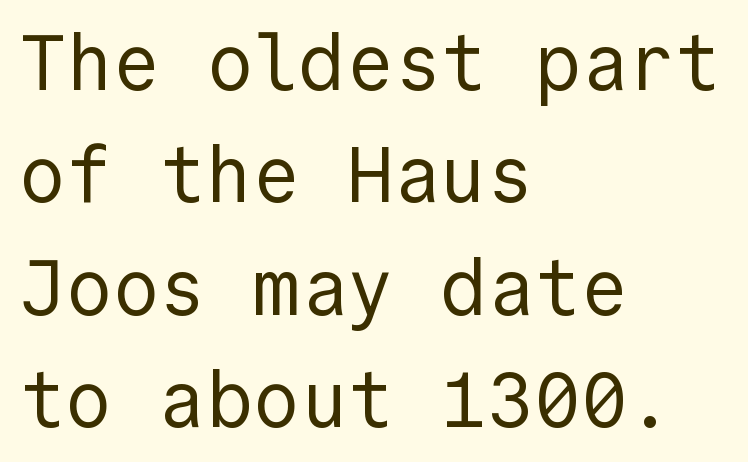
Q: Is the text bold? A: No.
Q: Is the text italic (slanted)? A: No, it is upright.
Q: Is the typeface a serif or a sans-serif typeface? A: Sans-serif.
Q: Is the text underlined? A: No.
Q: How is the paragraph aligned? A: Left-aligned.
Q: Is the spacing between letters normal or unusually wide? A: Normal.
Q: Is the spacing between lines tight, normal or loose? A: Normal.
Q: Width (condensed, normal, or wide)? A: Normal.
Q: x-height? A: Medium.
